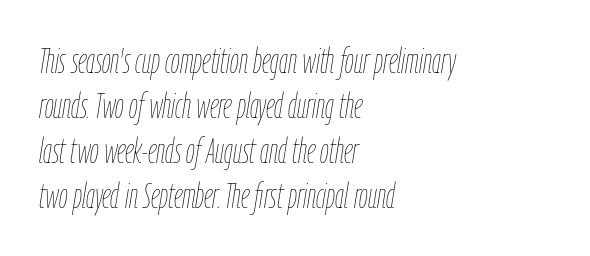
Looking at the ascenders, they clearly lean. Summary of vertical rhythm: regular, with standard interline spacing. A light-to-regular cut is what we see here. Where is the straight margin? On the left. Honestly, there is no underline to notice here at all.
